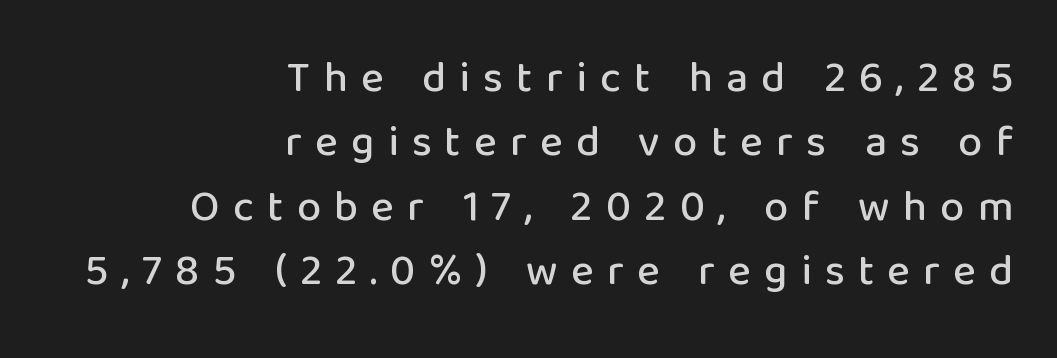
The image shows 43 px sans-serif type, upright; set right-aligned, normal line spacing (1.5x), unusually wide letter spacing (+0.31 em), not underlined; low stroke contrast and a medium x-height.
